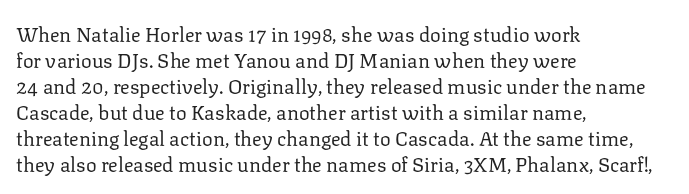
{"italic": "no", "bold": "no", "underline": "no", "align": "left", "line_spacing": "normal", "line_spacing_ratio": 1.3, "letter_spacing": "normal", "letter_spacing_em": 0.0, "glyph_px": 20}
